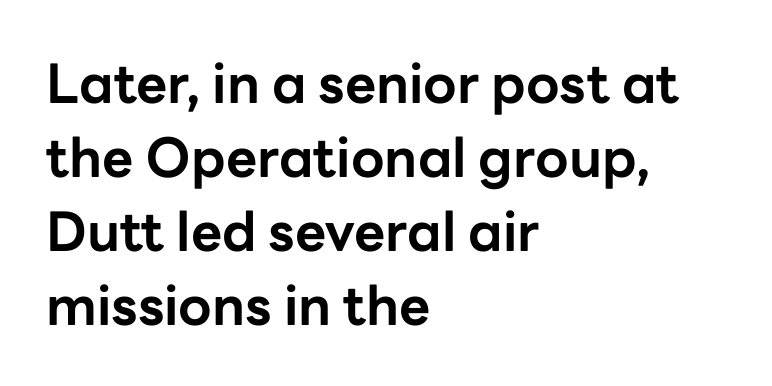
The image shows 54 px bold sans-serif type, upright; set left-aligned, normal line spacing (1.37x), normal letter spacing, not underlined; low stroke contrast and a medium x-height.
